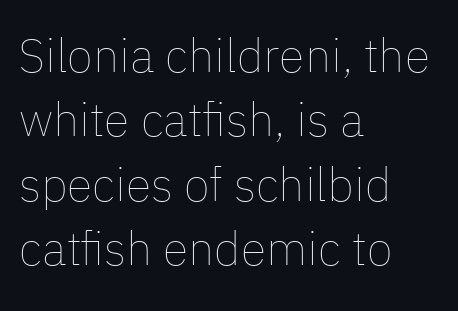
The passage is arranged the way most books set body copy — flush left. The specimen reads as upright at a glance. Characters follow at the spacing the type designer built in. Nobody drew a line under any word here. Vertical stems look standard width or narrower in stroke. Think of a printed novel: that variable character pitch is what you see here.
